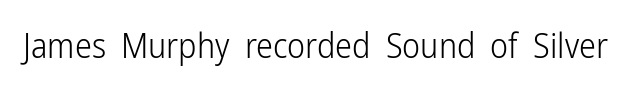
Tall strokes in this sample are plumb rather than angled. Observe the ordinary spacing: letters are neighbours, not strangers. The area under the type is left untouched. Nothing heavy about these letters — not bold at all.
